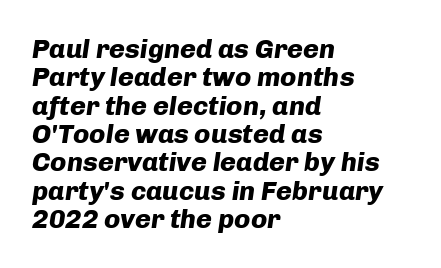
The image shows 27 px bold type, italic (leaning right); set left-aligned, tight line spacing (1.05x), normal letter spacing, not underlined.
